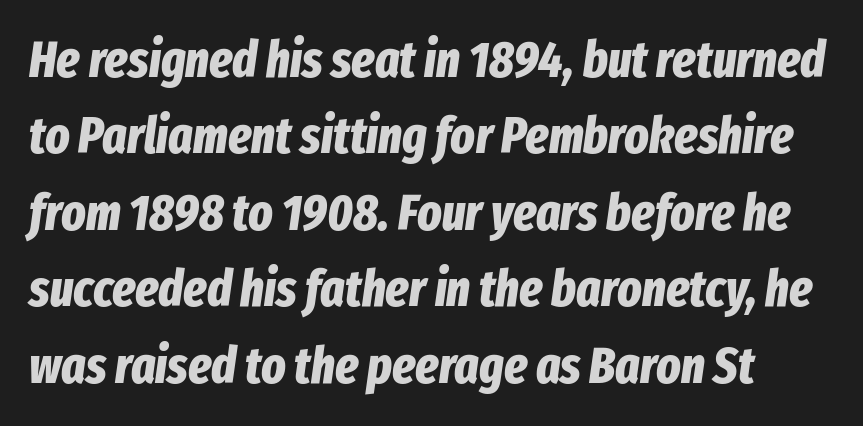
The gaps between neighbouring characters are ordinary and unremarkable. You could not count columns in this text — the font is proportionally spaced. The face used here has a pronounced slope to its letters. The rendering uses a moderate line-height, typical for paragraphs.
